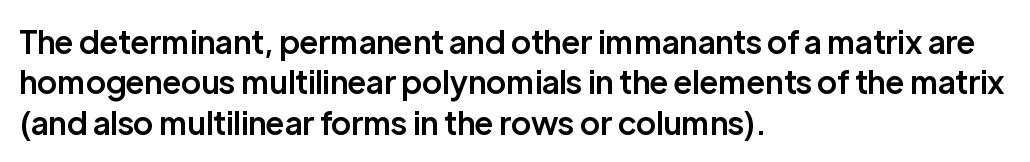
Summary of vertical rhythm: regular, with standard interline spacing. The letters sit at their default tracking, neither squeezed nor spread. You could not count columns in this text — the font is proportionally spaced. Leftover space on each line is placed entirely after the last word. The passage shown is semibold, sitting just below true bold.
